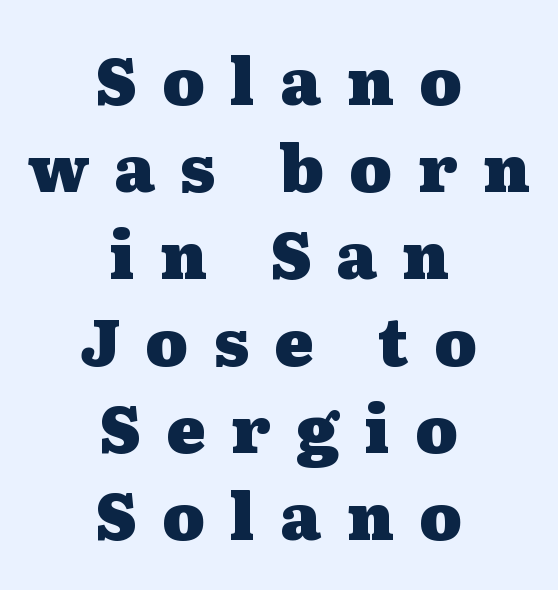
Q: Is the text bold? A: Yes.
Q: Is the text italic (slanted)? A: No, it is upright.
Q: Is the typeface a serif or a sans-serif typeface? A: Serif.
Q: Is the text underlined? A: No.
Q: How is the paragraph aligned? A: Centered.
Q: Is the spacing between letters normal or unusually wide? A: Unusually wide.
Q: Is the spacing between lines tight, normal or loose? A: Normal.
Q: Width (condensed, normal, or wide)? A: Wide.
Q: Stroke contrast? A: Medium.
Q: x-height? A: Medium.
Q: Monospaced? A: No.
